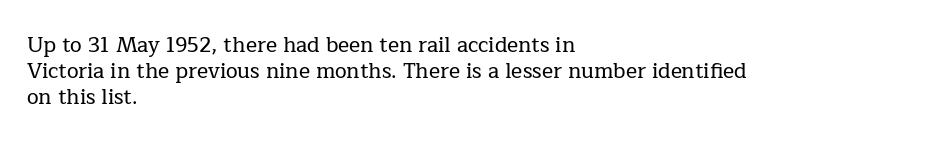
Q: Is the text italic (slanted)? A: No, it is upright.
Q: Is the text underlined? A: No.
Q: How is the paragraph aligned? A: Left-aligned.
Q: Is the spacing between letters normal or unusually wide? A: Normal.
